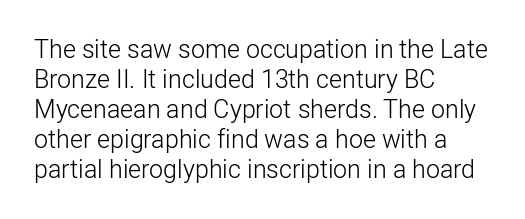
Stem width sits at or under what a default text font uses. Rendered with straight, roman letterforms. In CSS terms this would be text-align: left. Is the letter spacing exaggerated? No — it looks like the ordinary default.
